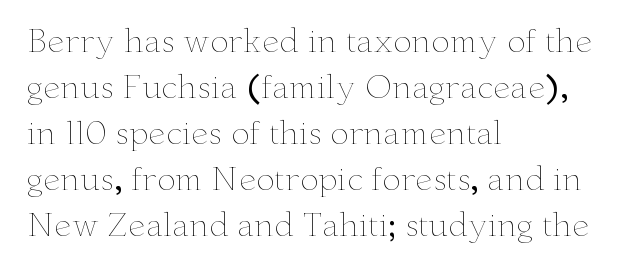
The image shows 31 px thin, wide type, upright; set left-aligned, normal line spacing (1.48x), normal letter spacing, not underlined; low stroke contrast and a small x-height.
